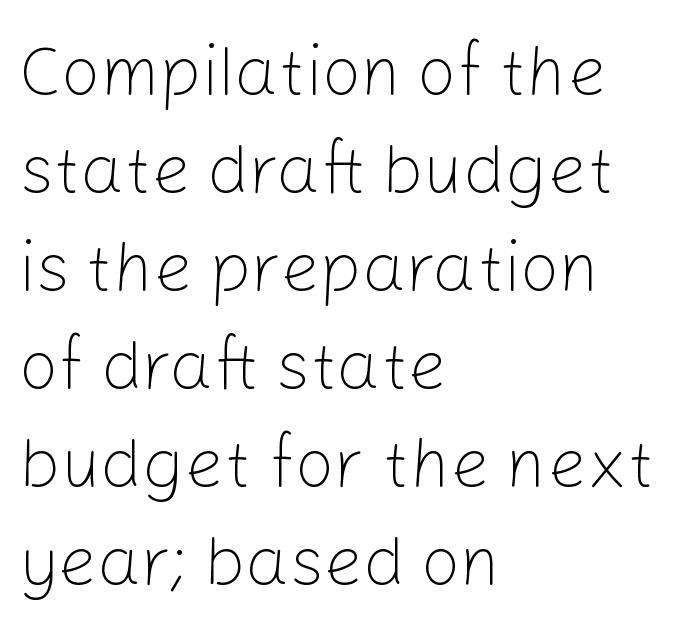
The image shows 69 px light sans-serif type, upright; set left-aligned, normal line spacing (1.42x), normal letter spacing, not underlined; low stroke contrast and a medium x-height.
